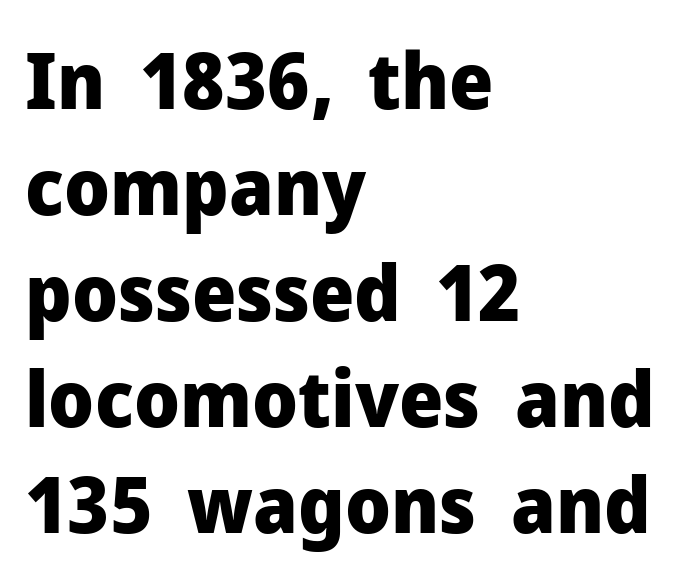
Q: Is the text bold? A: Yes.
Q: Is the text italic (slanted)? A: No, it is upright.
Q: Is the typeface a serif or a sans-serif typeface? A: Sans-serif.
Q: Is the text underlined? A: No.
Q: How is the paragraph aligned? A: Left-aligned.
Q: Is the spacing between letters normal or unusually wide? A: Normal.
Q: Is the spacing between lines tight, normal or loose? A: Normal.
Q: Width (condensed, normal, or wide)? A: Normal.
Q: Stroke contrast? A: Low.
Q: x-height? A: Medium.
Q: Monospaced? A: No.
